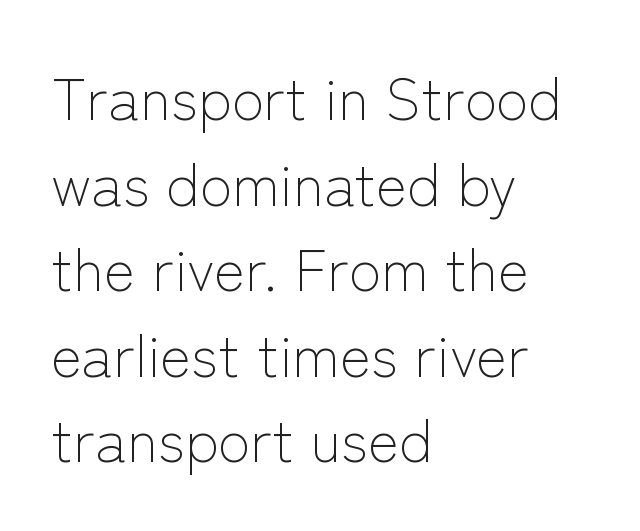
Q: Is the text bold? A: No.
Q: Is the text italic (slanted)? A: No, it is upright.
Q: Is the typeface a serif or a sans-serif typeface? A: Sans-serif.
Q: Is the text underlined? A: No.
Q: How is the paragraph aligned? A: Left-aligned.
Q: Is the spacing between letters normal or unusually wide? A: Normal.
Q: Is the spacing between lines tight, normal or loose? A: Normal.
Q: Width (condensed, normal, or wide)? A: Normal.
Q: Stroke contrast? A: Low.
Q: x-height? A: Medium.
Q: Monospaced? A: No.
